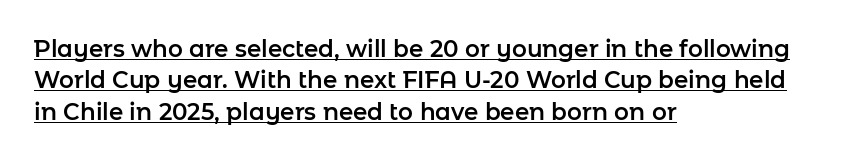
You can tell it's not italic because the verticals are truly vertical. The lines in this sample share a left origin and differ only in where they stop. Underline: present. Evenly set lines give the paragraph a standard silhouette. Characters follow at the spacing the type designer built in.
